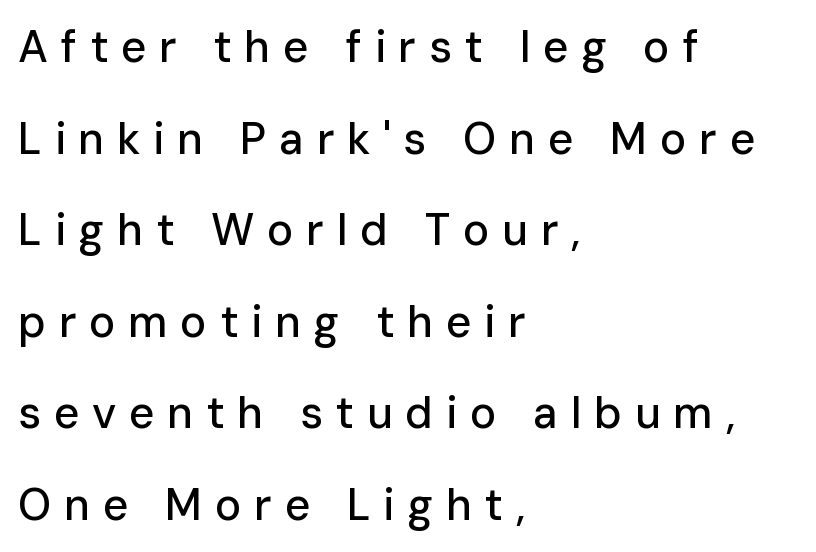
{"serif": "no", "italic": "no", "width": "normal", "stroke_contrast": "low", "x_height": "medium", "monospaced": "no", "underline": "no", "align": "left", "line_spacing": "loose", "line_spacing_ratio": 2.08, "letter_spacing": "wide", "letter_spacing_em": 0.29, "glyph_px": 44}
